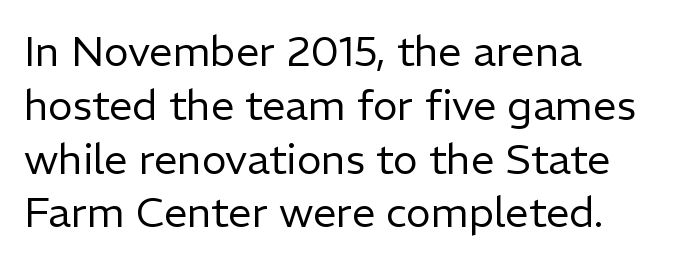
Q: Is the text bold? A: No.
Q: Is the text italic (slanted)? A: No, it is upright.
Q: Is the typeface a serif or a sans-serif typeface? A: Sans-serif.
Q: Is the text underlined? A: No.
Q: How is the paragraph aligned? A: Left-aligned.
Q: Is the spacing between letters normal or unusually wide? A: Normal.
Q: Is the spacing between lines tight, normal or loose? A: Normal.
Q: Width (condensed, normal, or wide)? A: Normal.
Q: Stroke contrast? A: Low.
Q: x-height? A: Medium.
Q: Monospaced? A: No.
